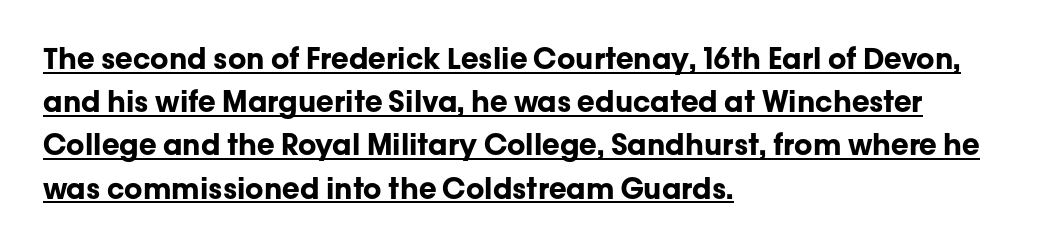
Q: Is the text bold? A: Yes.
Q: Is the text italic (slanted)? A: No, it is upright.
Q: Is the typeface a serif or a sans-serif typeface? A: Sans-serif.
Q: Is the text underlined? A: Yes.
Q: How is the paragraph aligned? A: Left-aligned.
Q: Is the spacing between letters normal or unusually wide? A: Normal.
Q: Is the spacing between lines tight, normal or loose? A: Normal.
Q: Width (condensed, normal, or wide)? A: Normal.
Q: Stroke contrast? A: Low.
Q: x-height? A: Medium.
Q: Monospaced? A: No.
